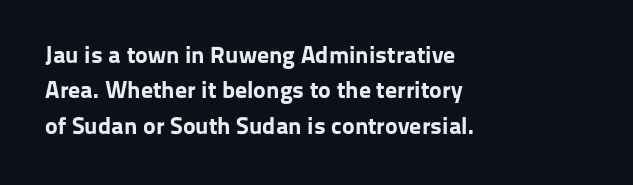
The baseline area is clear. Rendered with straight, roman letterforms. The face used here has the dense, thick strokes of a bold. One-word summary of the alignment: left.
